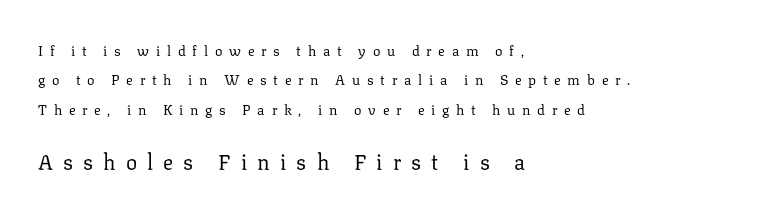
Q: Is the text bold? A: No.
Q: Is the text italic (slanted)? A: No, it is upright.
Q: Is the text underlined? A: No.
Q: How is the paragraph aligned? A: Left-aligned.
Q: Is the spacing between letters normal or unusually wide? A: Unusually wide.
Q: Is the spacing between lines tight, normal or loose? A: Loose.
Q: Which block of text is set in a larger size, the first (top) or the second (bottom)? A: The second (bottom) one.
